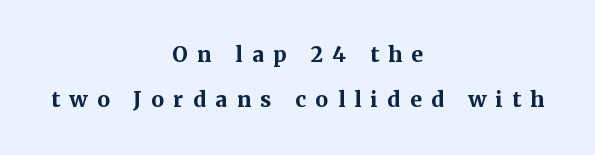
Q: Is the text bold? A: Yes.
Q: Is the text italic (slanted)? A: No, it is upright.
Q: Is the text underlined? A: No.
Q: How is the paragraph aligned? A: Centered.
Q: Is the spacing between letters normal or unusually wide? A: Unusually wide.
Q: Is the spacing between lines tight, normal or loose? A: Loose.
